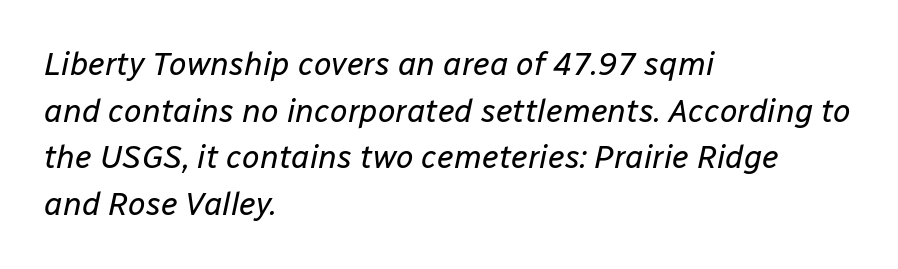
The image shows 32 px regular-weight type, italic (leaning right); set left-aligned, normal line spacing (1.46x), normal letter spacing, not underlined; low stroke contrast and a medium x-height.
